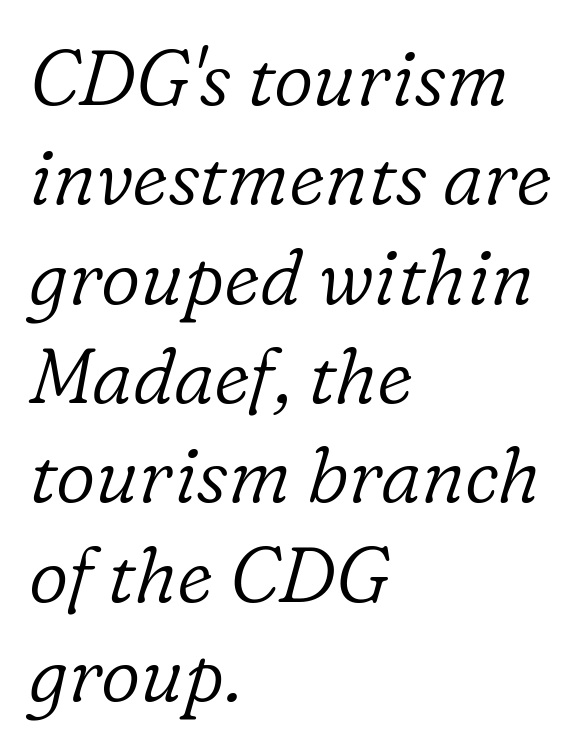
The image shows 77 px light serif type, italic (leaning right); set left-aligned, normal line spacing (1.29x), normal letter spacing, not underlined; low stroke contrast and a medium x-height.
